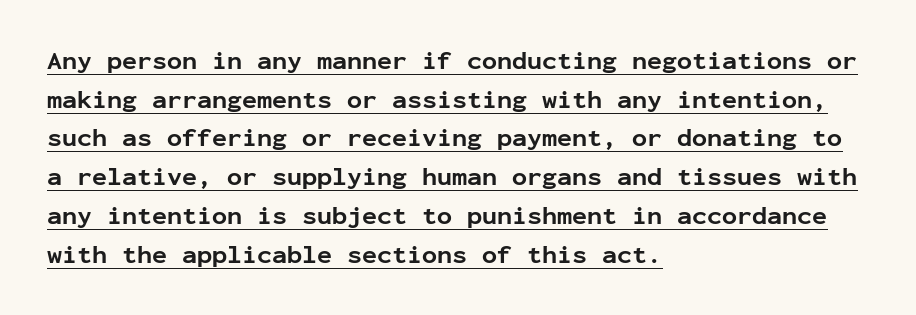
The image shows 25 px bold type, upright; set left-aligned, normal line spacing (1.55x), normal letter spacing, underlined.
